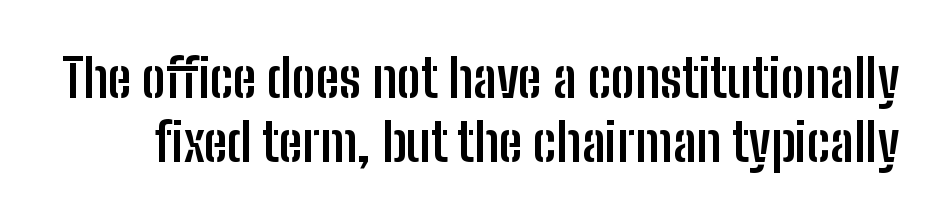
{"serif": "no", "italic": "no", "bold": "yes", "weight": "semibold", "width": "condensed", "stroke_contrast": "low", "x_height": "medium", "monospaced": "no", "underline": "no", "line_spacing_ratio": 1.21, "letter_spacing": "normal", "letter_spacing_em": 0.0, "glyph_px": 53}
